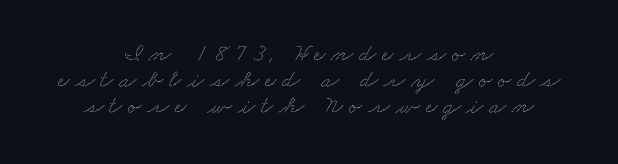
{"underline": "no", "align": "center", "line_spacing": "tight", "line_spacing_ratio": 1.04, "letter_spacing": "wide", "letter_spacing_em": 0.23, "glyph_px": 25}
